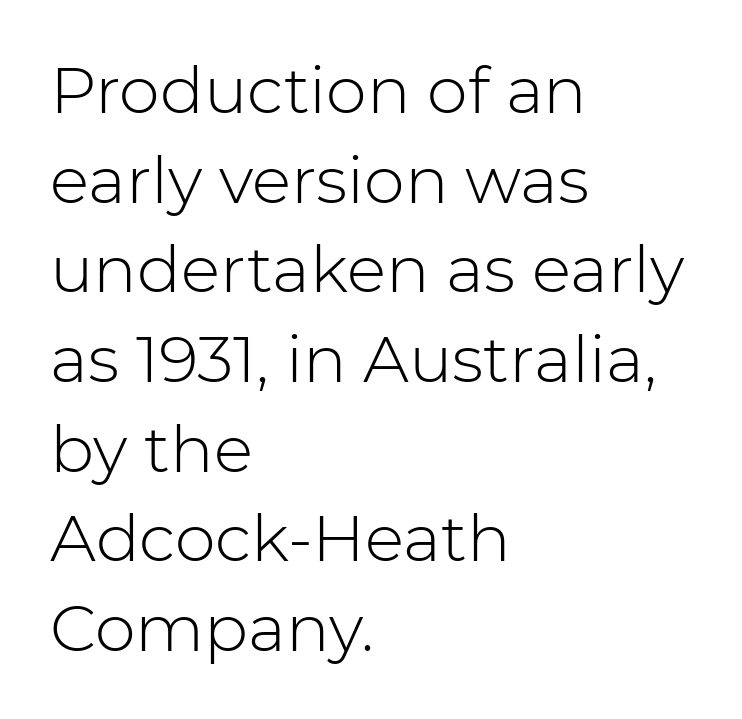
Q: Is the text bold? A: No.
Q: Is the text italic (slanted)? A: No, it is upright.
Q: Is the typeface a serif or a sans-serif typeface? A: Sans-serif.
Q: Is the text underlined? A: No.
Q: How is the paragraph aligned? A: Left-aligned.
Q: Is the spacing between letters normal or unusually wide? A: Normal.
Q: Is the spacing between lines tight, normal or loose? A: Normal.
Q: Width (condensed, normal, or wide)? A: Normal.
Q: Stroke contrast? A: Low.
Q: x-height? A: Medium.
Q: Monospaced? A: No.
